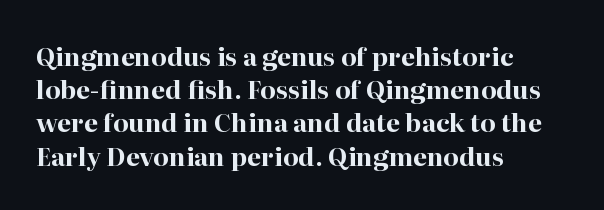
{"italic": "no", "bold": "yes", "underline": "no", "align": "left", "line_spacing": "normal", "line_spacing_ratio": 1.33, "letter_spacing": "normal", "letter_spacing_em": 0.0, "glyph_px": 25}
